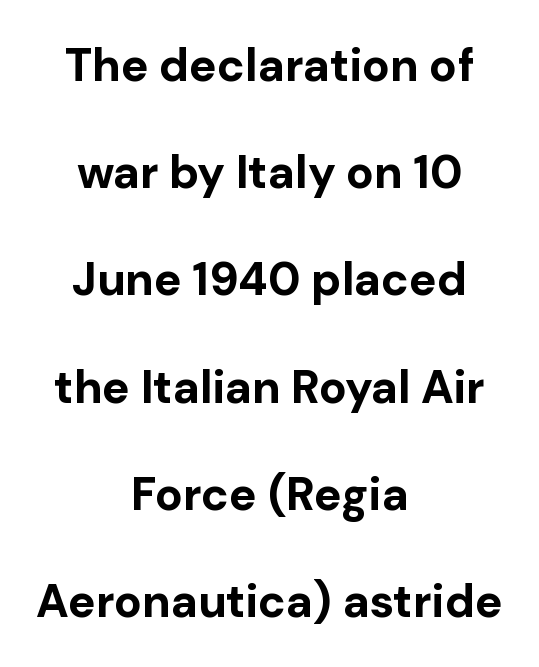
Character widths vary here, with narrow letters taking less room than wide ones. In terms of leading, this rendering errs on the spacious side. Layout note: lines centered. Between one letter and the next there's only the usual sliver of space.
